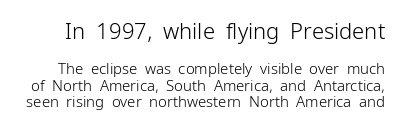
The image shows 22 px text type, upright; set tight line spacing (1.11x), normal letter spacing, not underlined; the first (top) block is 1.47x larger.
